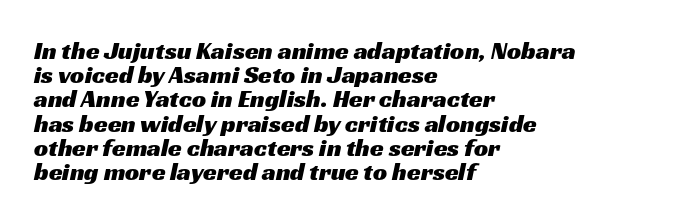
The image shows 25 px text type; set left-aligned, tight line spacing (0.97x), normal letter spacing, not underlined.
